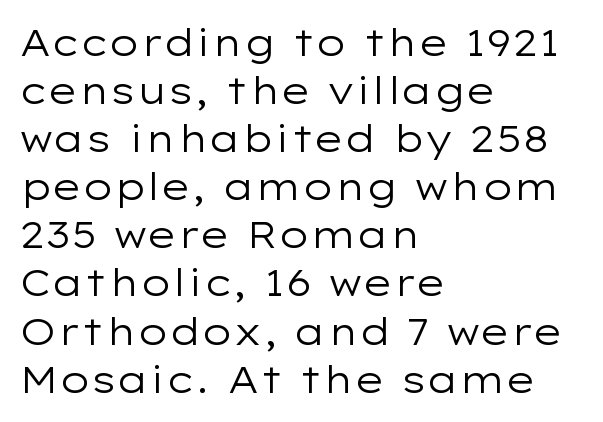
The image shows 37 px regular-weight, wide sans-serif type, upright; set left-aligned, normal line spacing (1.3x), normal letter spacing, not underlined; low stroke contrast and a medium x-height.
